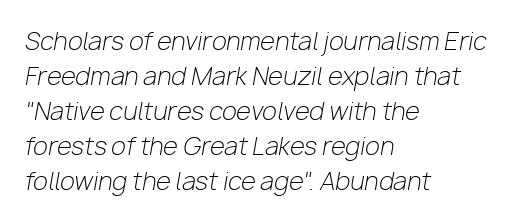
Q: Is the text bold? A: No.
Q: Is the text italic (slanted)? A: Yes, it leans right by about 10 degrees.
Q: Is the text underlined? A: No.
Q: How is the paragraph aligned? A: Left-aligned.
Q: Is the spacing between letters normal or unusually wide? A: Normal.
Q: Is the spacing between lines tight, normal or loose? A: Normal.
